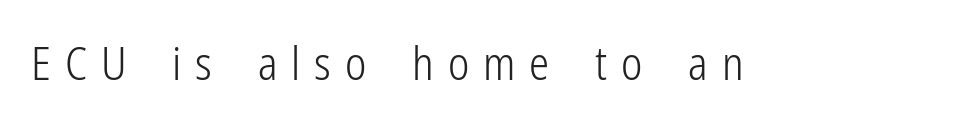
You could only call the tracking loose — the letters float apart. When letters stand straight like this, we call the style roman or upright. The space beneath each line is pristine and unruled. Weight: in the light-to-regular range.
